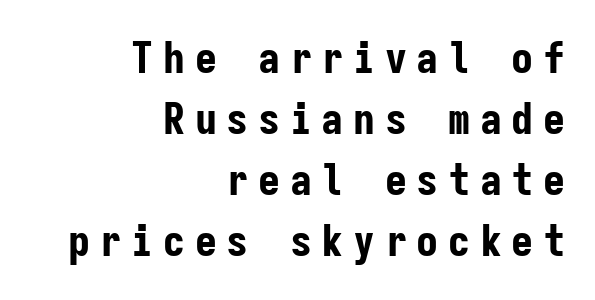
Q: Is the text bold? A: Yes.
Q: Is the text italic (slanted)? A: No, it is upright.
Q: Is the typeface a serif or a sans-serif typeface? A: Sans-serif.
Q: Is the text underlined? A: No.
Q: How is the paragraph aligned? A: Right-aligned.
Q: Is the spacing between letters normal or unusually wide? A: Unusually wide.
Q: Is the spacing between lines tight, normal or loose? A: Normal.
Q: Width (condensed, normal, or wide)? A: Condensed.
Q: Stroke contrast? A: Low.
Q: x-height? A: Medium.
Q: Monospaced? A: Yes.
